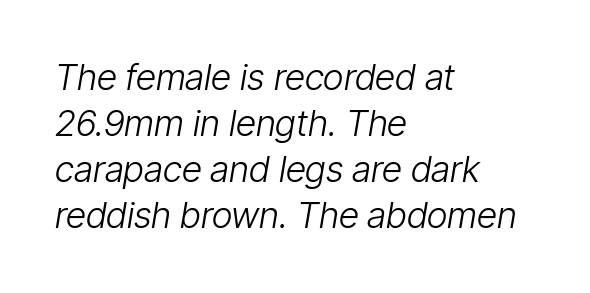
Q: Is the text bold? A: No.
Q: Is the text italic (slanted)? A: Yes, it leans right by about 9 degrees.
Q: Is the text underlined? A: No.
Q: How is the paragraph aligned? A: Left-aligned.
Q: Is the spacing between letters normal or unusually wide? A: Normal.
Q: Is the spacing between lines tight, normal or loose? A: Normal.
Q: Width (condensed, normal, or wide)? A: Condensed.
Q: Stroke contrast? A: Low.
Q: x-height? A: Medium.
Q: Monospaced? A: No.
